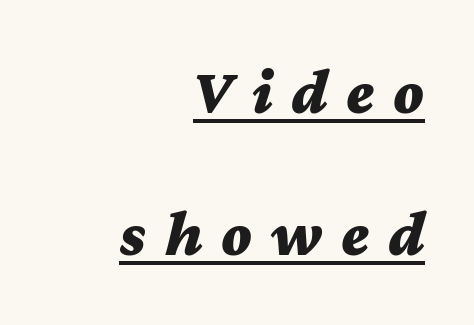
Q: Is the text bold? A: Yes.
Q: Is the text italic (slanted)? A: Yes, it leans right by about 12 degrees.
Q: Is the text underlined? A: Yes.
Q: How is the paragraph aligned? A: Right-aligned.
Q: Is the spacing between letters normal or unusually wide? A: Unusually wide.
Q: Is the spacing between lines tight, normal or loose? A: Loose.
Q: Width (condensed, normal, or wide)? A: Wide.
Q: Stroke contrast? A: Medium.
Q: x-height? A: Medium.
Q: Monospaced? A: No.
